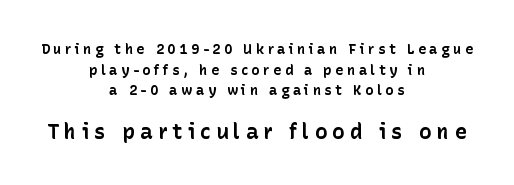
The rendering uses a bold face; every stroke is thick and dark. Underlining? Definitely not there. Leftover space on each line is divided equally before and after the words. Horizontal bands of white between lines are of average thickness. Spacing between characters has been opened up far beyond the box default.
